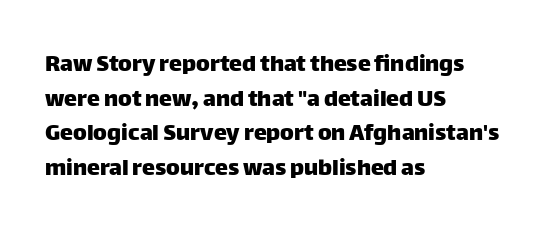
Reading down the block, your eye returns to a fixed left position each line. The line-height multiplier appears to be the usual default. Anything drawn beneath the words? Only blank space. Nope, not italic — everything's standing straight. No extra tracking has been applied to these lines.
